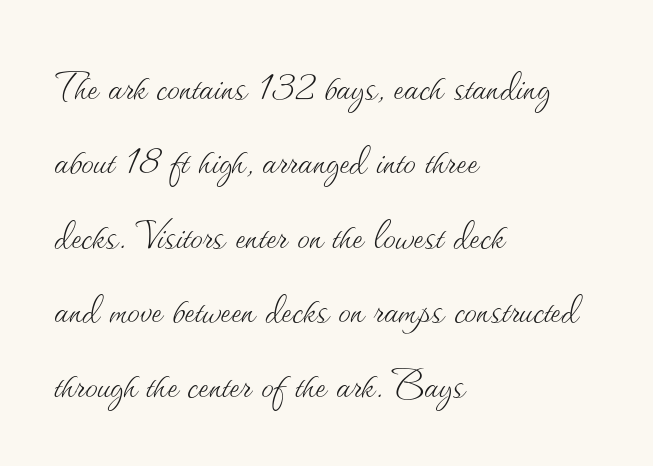
The image shows 50 px thin type; set left-aligned, normal line spacing (1.49x), normal letter spacing, not underlined; medium stroke contrast and a small x-height.
